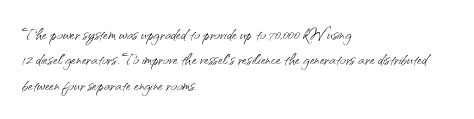
A bare baseline throughout the passage. Line beginnings align vertically; line endings do not. This sample uses plain, unmodified letter spacing. Is this a heavy cut? Hardly; it is regular or lighter.
